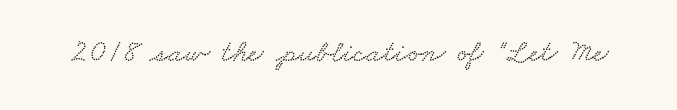
Q: Is the text underlined? A: No.
Q: Is the spacing between letters normal or unusually wide? A: Normal.
Q: Width (condensed, normal, or wide)? A: Wide.
Q: Stroke contrast? A: Low.
Q: x-height? A: Small.
Q: Monospaced? A: No.
